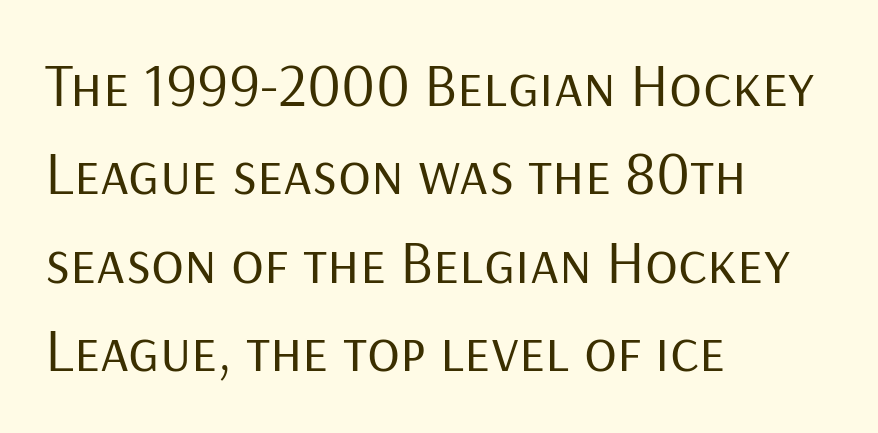
Rendered with straight, roman letterforms. You could not count columns in this text — the font is proportionally spaced. One-word summary of the alignment: left. The passage shown is not underscored anywhere.
